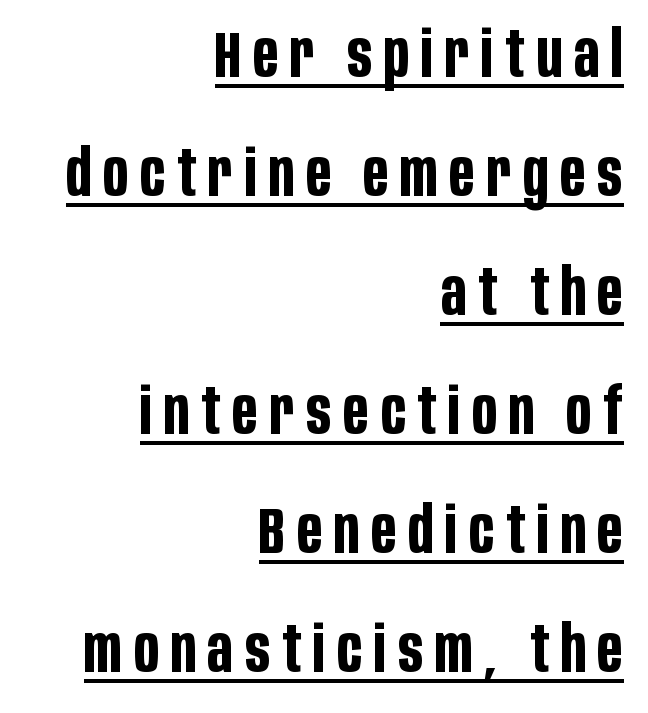
{"serif": "no", "italic": "no", "bold": "yes", "weight": "bold", "width": "condensed", "stroke_contrast": "low", "x_height": "large", "monospaced": "no", "underline": "yes", "align": "right", "line_spacing_ratio": 1.83, "glyph_px": 65}
